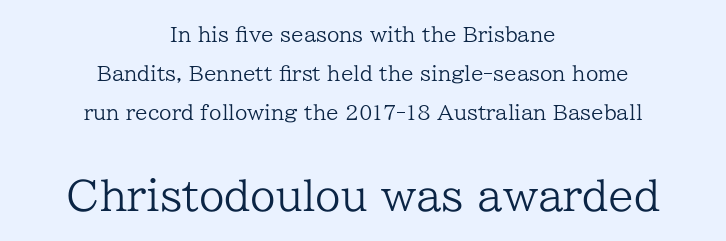
The image shows 41 px regular-weight serif type, upright; set centered, loose line spacing (1.96x), normal letter spacing, not underlined; the second (bottom) block is 2.05x larger; low stroke contrast and a medium x-height.
